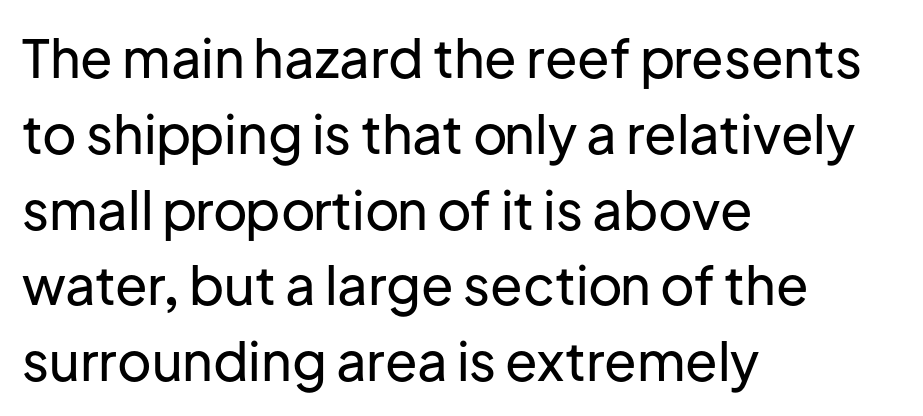
The image shows 53 px sans-serif type, upright; set left-aligned, normal line spacing (1.43x), normal letter spacing, not underlined; low stroke contrast and a medium x-height.
